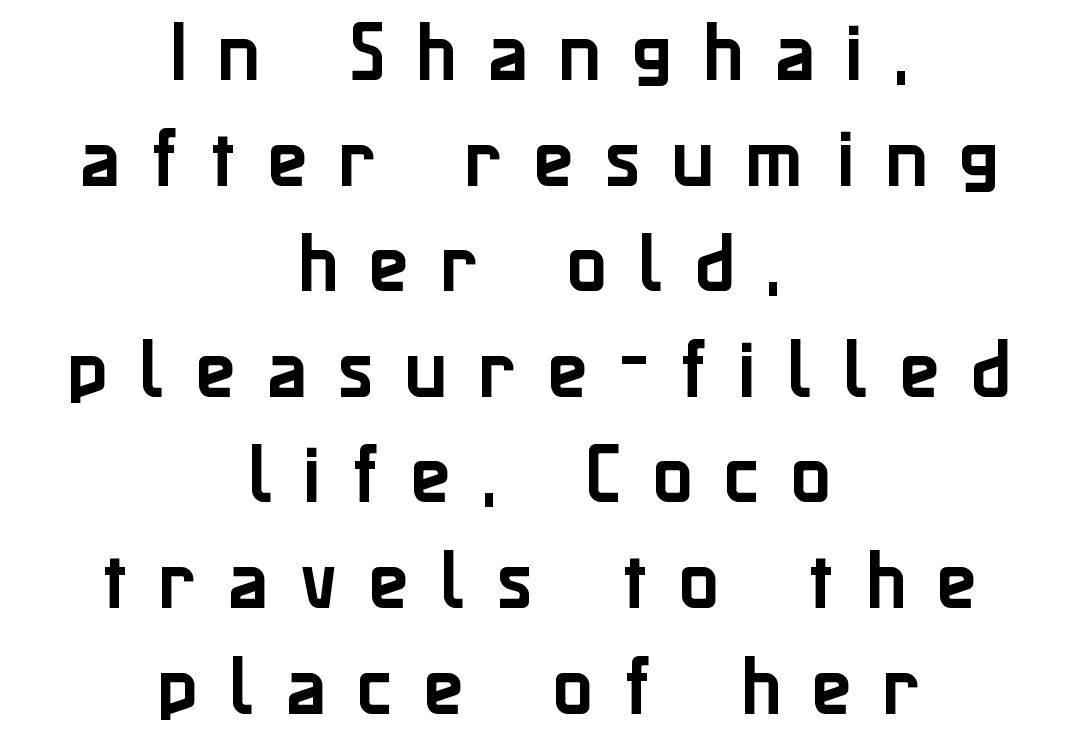
{"serif": "no", "italic": "no", "width": "normal", "stroke_contrast": "low", "x_height": "medium", "monospaced": "no", "underline": "no", "align": "center", "line_spacing": "normal", "line_spacing_ratio": 1.6, "letter_spacing": "wide", "letter_spacing_em": 0.47, "glyph_px": 66}
